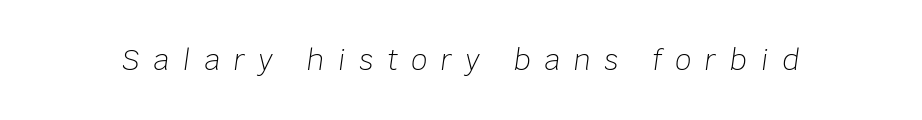
{"italic": "yes", "lean": "right", "slant_degrees": 8, "bold": "no", "weight": "light", "width": "normal", "stroke_contrast": "low", "x_height": "large", "monospaced": "no", "underline": "no", "letter_spacing": "wide", "letter_spacing_em": 0.49, "glyph_px": 28}
